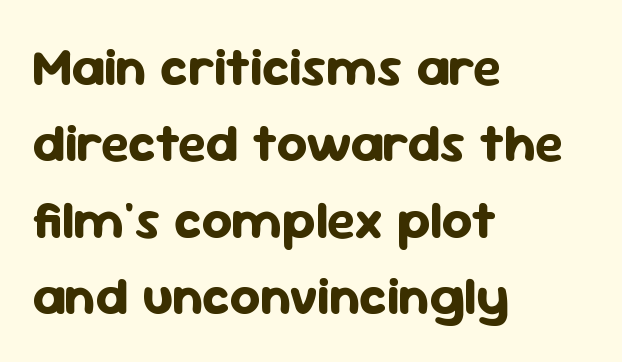
Q: Is the text bold? A: Yes.
Q: Is the text italic (slanted)? A: No, it is upright.
Q: Is the typeface a serif or a sans-serif typeface? A: Sans-serif.
Q: Is the text underlined? A: No.
Q: How is the paragraph aligned? A: Left-aligned.
Q: Is the spacing between letters normal or unusually wide? A: Normal.
Q: Is the spacing between lines tight, normal or loose? A: Normal.
Q: Width (condensed, normal, or wide)? A: Normal.
Q: Stroke contrast? A: Low.
Q: x-height? A: Medium.
Q: Monospaced? A: No.
